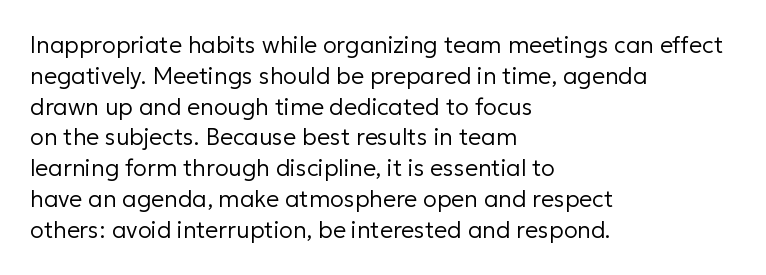
{"italic": "no", "bold": "no", "underline": "no", "align": "left", "line_spacing": "normal", "line_spacing_ratio": 1.34, "letter_spacing": "normal", "letter_spacing_em": 0.0, "glyph_px": 23}
